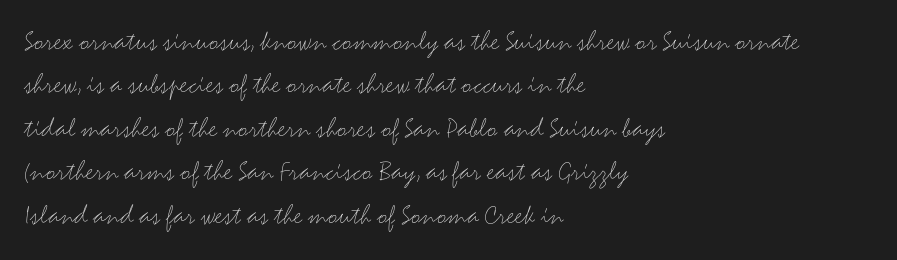
The image shows 29 px light, wide sans-serif type; set left-aligned, normal line spacing (1.5x), normal letter spacing, not underlined; medium stroke contrast and a small x-height.
